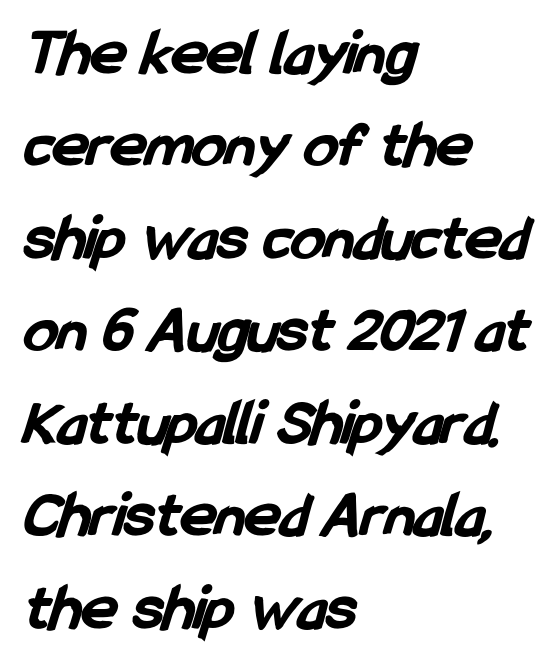
Baseline-to-baseline distance is the conventional proportion of letter height. Each word holds together tightly as a unit, with standard inter-letter gaps. The type family on display is of the sans-serif kind. Each glyph is drawn with heavy, bold strokes. This sample is left-justified, so line endings fall wherever the words run out. Here the designer chose a conventional face with non-uniform glyph widths.
